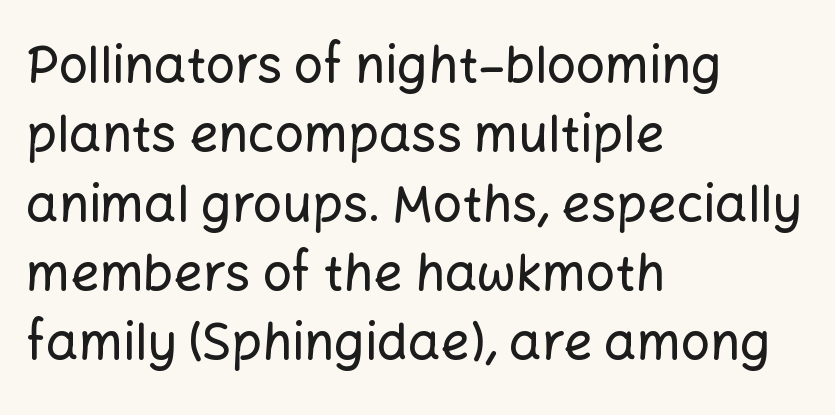
{"serif": "no", "italic": "no", "width": "normal", "stroke_contrast": "low", "x_height": "medium", "monospaced": "no", "underline": "no", "align": "left", "line_spacing": "normal", "line_spacing_ratio": 1.36, "letter_spacing": "normal", "letter_spacing_em": 0.0, "glyph_px": 51}
